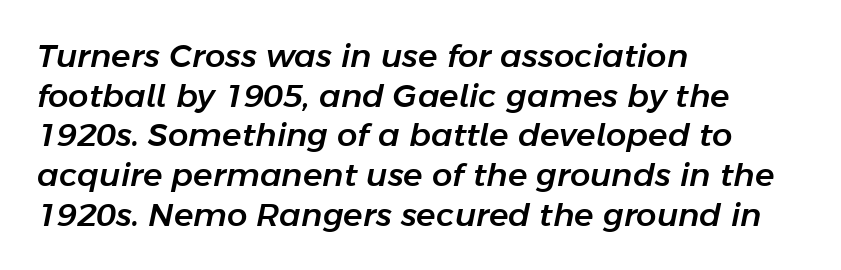
The image shows 32 px text type, italic (leaning right); set left-aligned, line spacing 1.24x, normal letter spacing, not underlined; low stroke contrast and a medium x-height.
